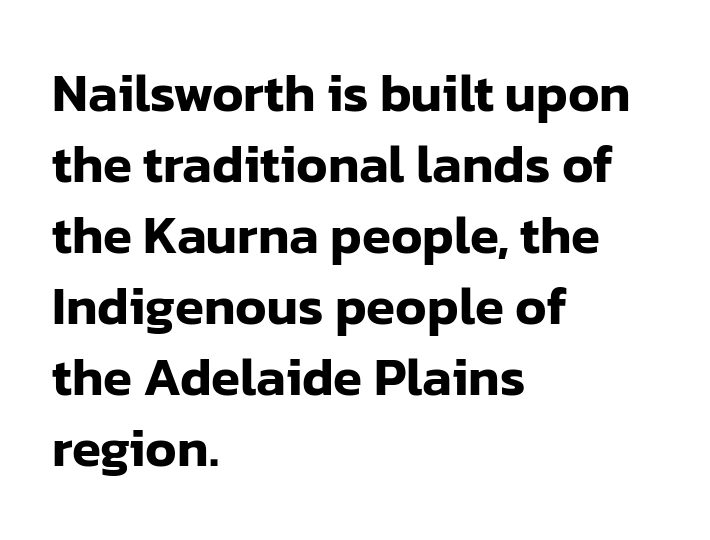
Varying glyph widths throughout — classic text-font behaviour. Glance below the letters and you will spot only blank space. The passage is arranged the way most books set body copy — flush left. This is the regular roman posture of the typeface. To sum up the face: it is a sans, with no serifs. What's the leading like? Ordinary, nothing unusual.
